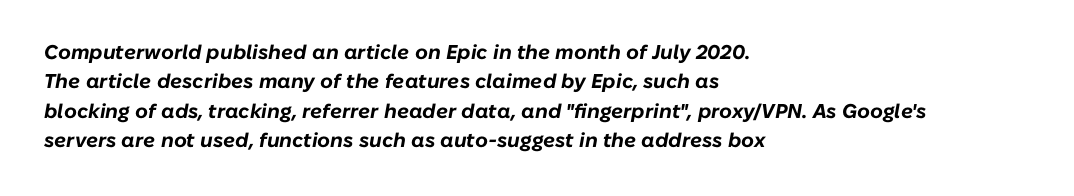
{"italic": "yes", "lean": "right", "slant_degrees": 10, "bold": "yes", "underline": "no", "align": "left", "line_spacing": "normal", "line_spacing_ratio": 1.47, "letter_spacing": "normal", "letter_spacing_em": 0.0, "glyph_px": 20}
